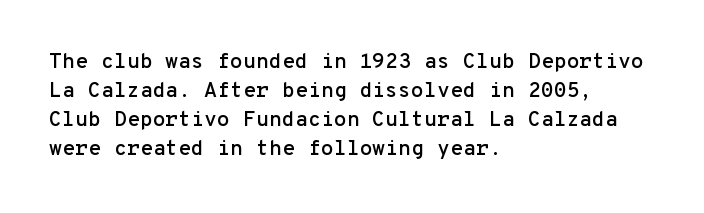
{"italic": "no", "underline": "no", "align": "left", "line_spacing": "normal", "line_spacing_ratio": 1.38, "letter_spacing": "normal", "letter_spacing_em": 0.0, "glyph_px": 21}
